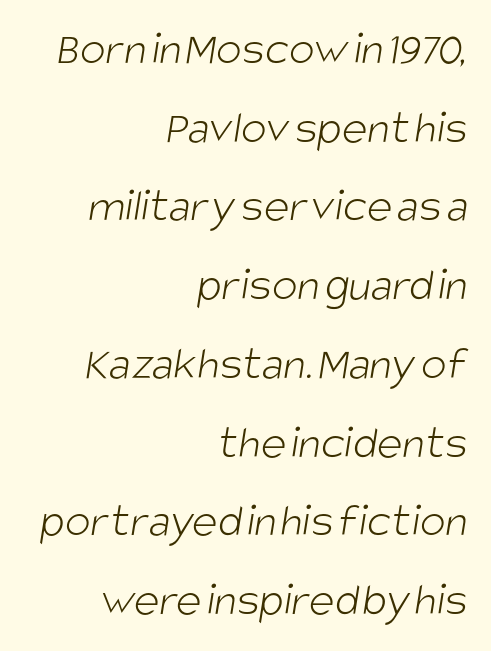
Q: Is the text bold? A: No.
Q: Is the typeface a serif or a sans-serif typeface? A: Sans-serif.
Q: Is the text underlined? A: No.
Q: How is the paragraph aligned? A: Right-aligned.
Q: Is the spacing between letters normal or unusually wide? A: Normal.
Q: Is the spacing between lines tight, normal or loose? A: Normal.
Q: Width (condensed, normal, or wide)? A: Condensed.
Q: Stroke contrast? A: Low.
Q: x-height? A: Large.
Q: Monospaced? A: No.
